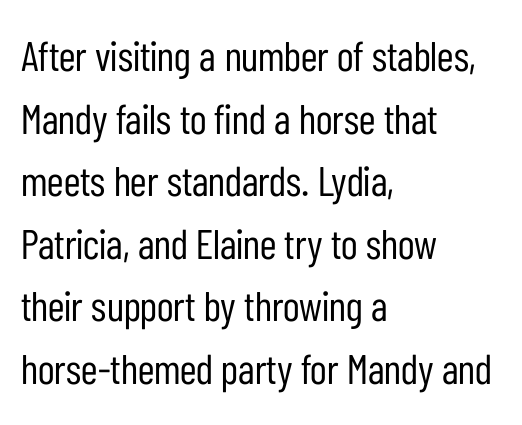
{"serif": "no", "italic": "no", "bold": "no", "weight": "regular", "width": "condensed", "stroke_contrast": "low", "x_height": "medium", "monospaced": "no", "underline": "no", "align": "left", "line_spacing": "normal", "line_spacing_ratio": 1.49, "letter_spacing": "normal", "letter_spacing_em": 0.0, "glyph_px": 42}
